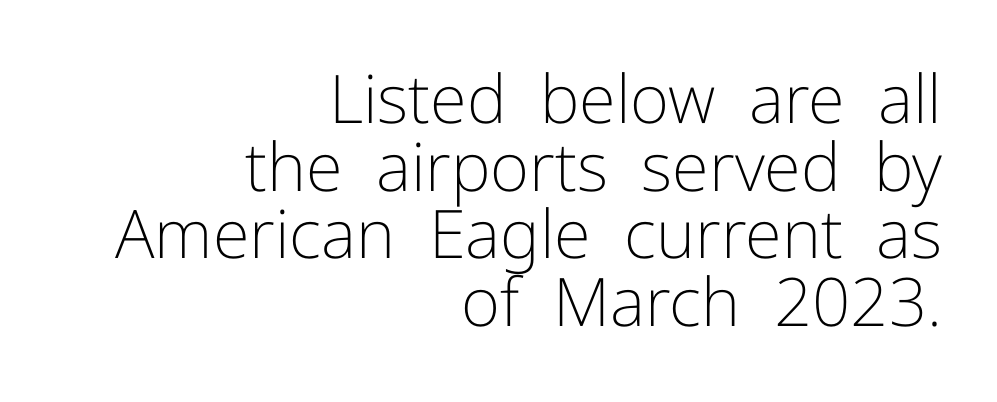
The zone under the glyphs is completely vacant. Each word holds together tightly as a unit, with standard inter-letter gaps. Grotesque or geometric, the face here clearly has no serifs. Vertical spacing — tight.
